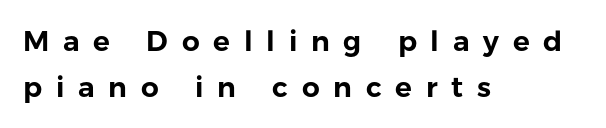
The image shows 28 px sans-serif type, upright; set left-aligned, normal line spacing (1.64x), unusually wide letter spacing (+0.49 em), not underlined; low stroke contrast and a medium x-height.
